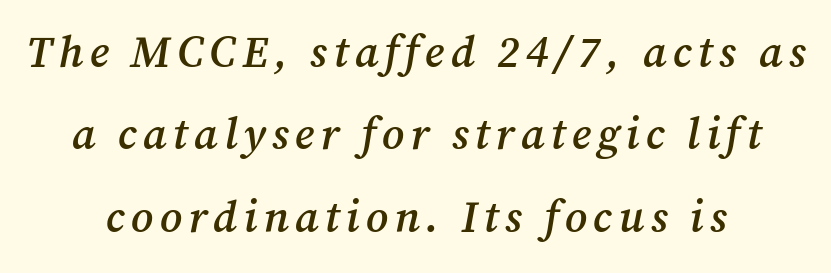
Q: Is the text bold? A: Semi-bold.
Q: Is the text italic (slanted)? A: Yes, it leans right by about 12 degrees.
Q: Is the typeface a serif or a sans-serif typeface? A: Serif.
Q: Is the text underlined? A: No.
Q: How is the paragraph aligned? A: Centered.
Q: Width (condensed, normal, or wide)? A: Normal.
Q: Stroke contrast? A: Medium.
Q: x-height? A: Medium.
Q: Monospaced? A: No.
